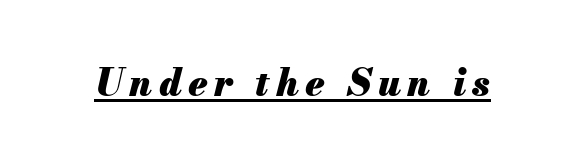
{"italic": "yes", "lean": "right", "slant_degrees": 13, "bold": "yes", "weight": "heavy", "width": "normal", "stroke_contrast": "medium", "x_height": "small", "monospaced": "no", "underline": "yes", "glyph_px": 37}
